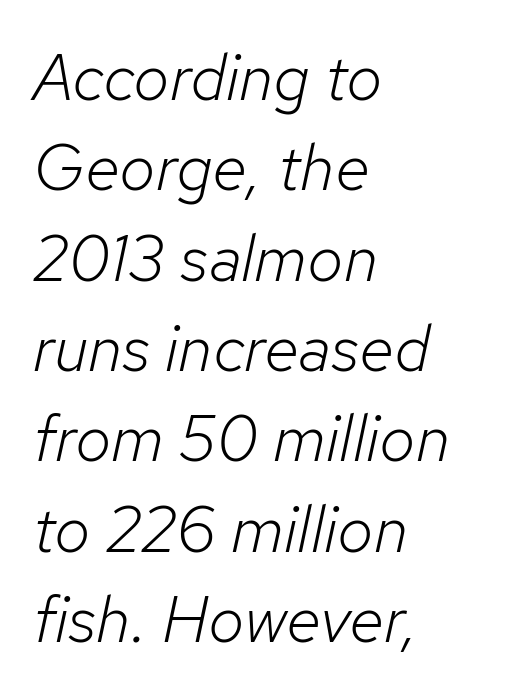
{"italic": "yes", "lean": "right", "slant_degrees": 12, "bold": "no", "weight": "light", "width": "normal", "stroke_contrast": "low", "x_height": "medium", "monospaced": "no", "underline": "no", "align": "left", "line_spacing": "normal", "line_spacing_ratio": 1.39, "letter_spacing": "normal", "letter_spacing_em": 0.0, "glyph_px": 65}
